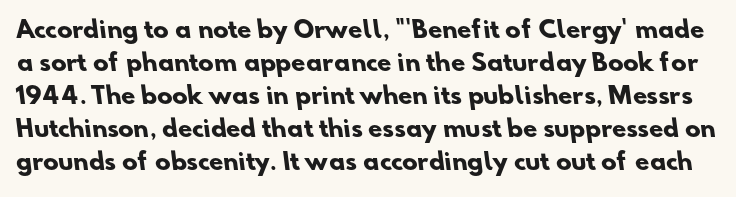
Q: Is the text bold? A: Yes.
Q: Is the text underlined? A: No.
Q: Is the spacing between letters normal or unusually wide? A: Normal.
Q: Is the spacing between lines tight, normal or loose? A: Normal.
